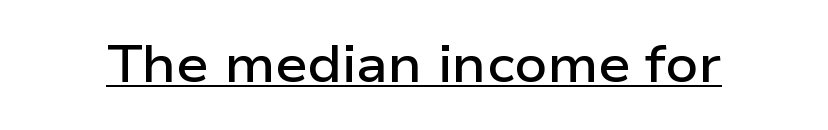
{"serif": "no", "italic": "no", "bold": "semi", "weight": "semibold", "width": "wide", "stroke_contrast": "low", "x_height": "medium", "monospaced": "no", "underline": "yes", "letter_spacing": "normal", "letter_spacing_em": 0.0, "glyph_px": 51}
